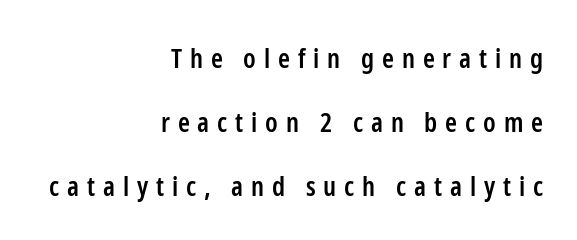
Q: Is the text bold? A: Semi-bold.
Q: Is the text italic (slanted)? A: No, it is upright.
Q: Is the text underlined? A: No.
Q: How is the paragraph aligned? A: Right-aligned.
Q: Is the spacing between letters normal or unusually wide? A: Unusually wide.
Q: Is the spacing between lines tight, normal or loose? A: Loose.
